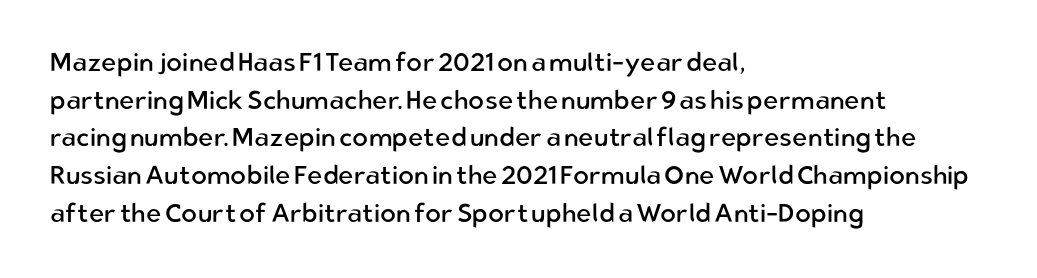
Q: Is the text bold? A: No.
Q: Is the text italic (slanted)? A: No, it is upright.
Q: Is the text underlined? A: No.
Q: How is the paragraph aligned? A: Left-aligned.
Q: Is the spacing between letters normal or unusually wide? A: Normal.
Q: Is the spacing between lines tight, normal or loose? A: Normal.
